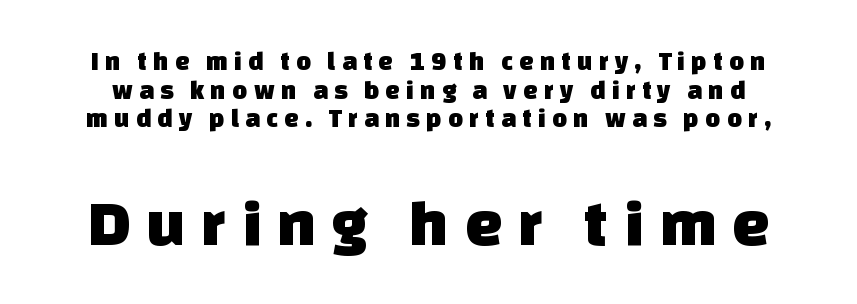
The image shows 66 px sans-serif type; set tight line spacing (1.1x), unusually wide letter spacing (+0.24 em), not underlined; the second (bottom) block is 2.54x larger; low stroke contrast and a large x-height.
